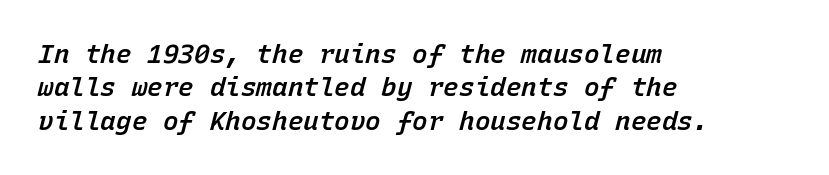
Lines of text with bare space underneath. This rendering leaves character spacing at its baseline value. Horizontal bands of white between lines are of average thickness. This is moderately heavy type, rendered in semibold. When letters slant like this, we call the style italic.
